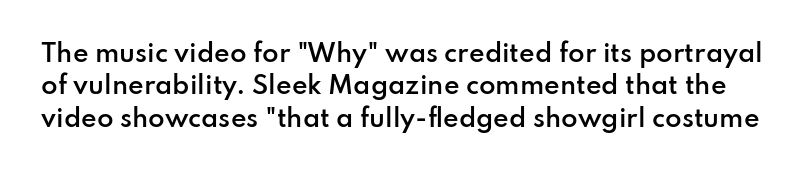
Q: Is the text bold? A: Semi-bold.
Q: Is the text italic (slanted)? A: No, it is upright.
Q: Is the text underlined? A: No.
Q: Is the spacing between letters normal or unusually wide? A: Normal.
Q: Is the spacing between lines tight, normal or loose? A: Normal.
